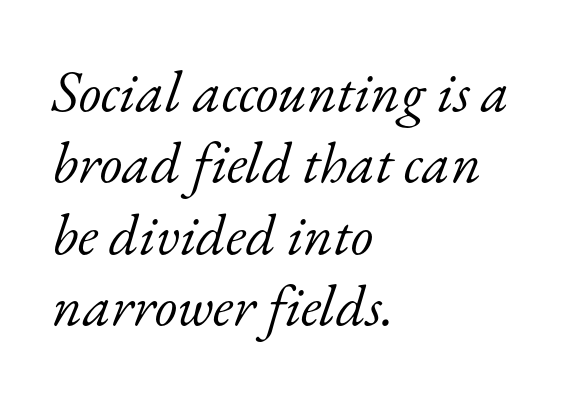
The image shows 58 px light serif type, italic (leaning right); set left-aligned, line spacing 1.23x, normal letter spacing, not underlined; low stroke contrast and a small x-height.
